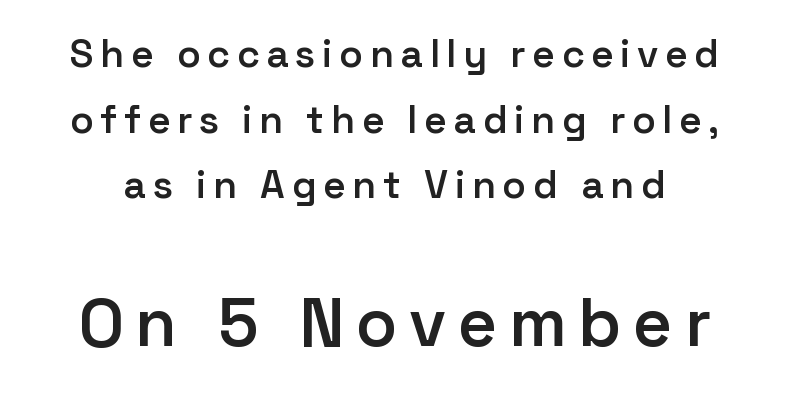
Reading down the column, the eye jumps a familiar distance to each next line. Italic? Not at all — the glyphs are vertical. Each letter's strokes conclude bluntly, with no projecting serifs. How heavy is the stroke? Medium-heavy — a semibold, shy of bold.
